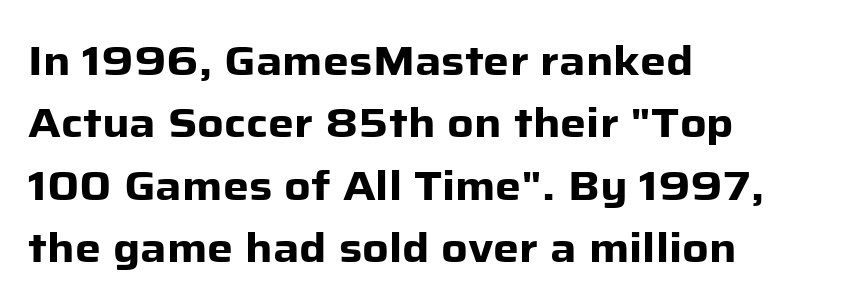
You can tell from the bare stems that sans-serif type was used. The lettering stays uniformly vertical, giving the passage a roman look. Heavy, bold letterforms. These lines are rendered in a variable-pitch font. Teacher's note: observe the even left margin — that is flush-left alignment. The tracking reads as untouched default to a designer's eye.
